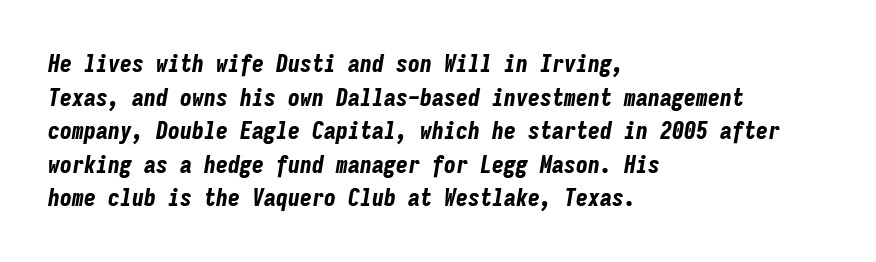
Q: Is the text bold? A: Yes.
Q: Is the text italic (slanted)? A: Yes, it leans right by about 9 degrees.
Q: Is the text underlined? A: No.
Q: How is the paragraph aligned? A: Left-aligned.
Q: Is the spacing between letters normal or unusually wide? A: Normal.
Q: Is the spacing between lines tight, normal or loose? A: Normal.
